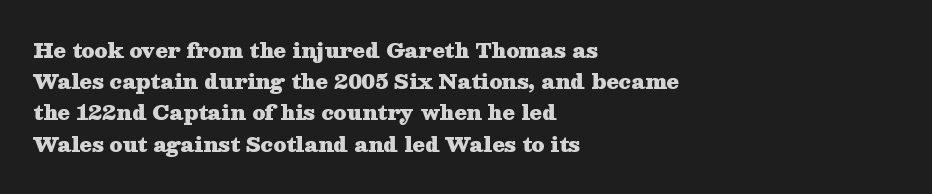
Q: Is the text bold? A: Yes.
Q: Is the text italic (slanted)? A: No, it is upright.
Q: Is the text underlined? A: No.
Q: How is the paragraph aligned? A: Left-aligned.
Q: Is the spacing between letters normal or unusually wide? A: Normal.
Q: Is the spacing between lines tight, normal or loose? A: Normal.
